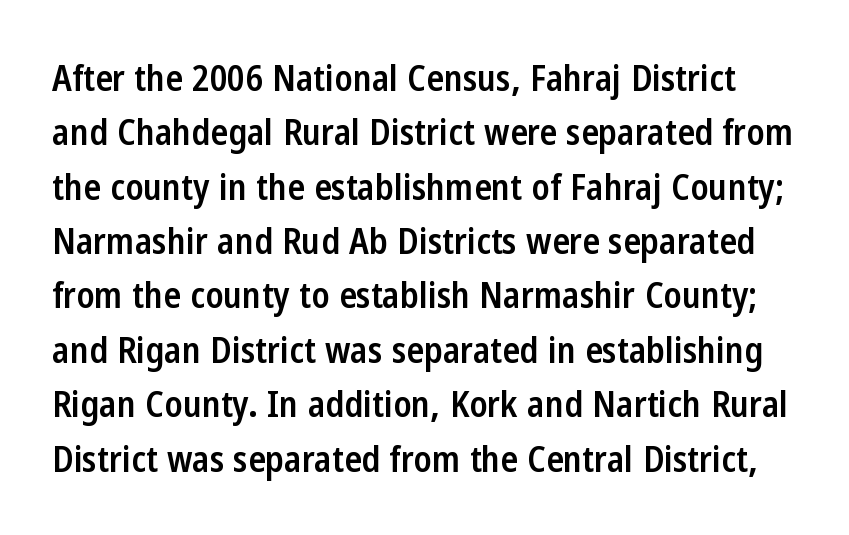
The font family rendered here belongs to the sans-serif group. Regarding leading, the lines here are spaced in the standard way. Strokes here are thickened, but only to semibold level. Proportional: the letters do not fall into vertical columns. Spacing between characters is what you'd get straight out of the box. This sample uses an upright cut, with every glyph sitting square on the baseline.
